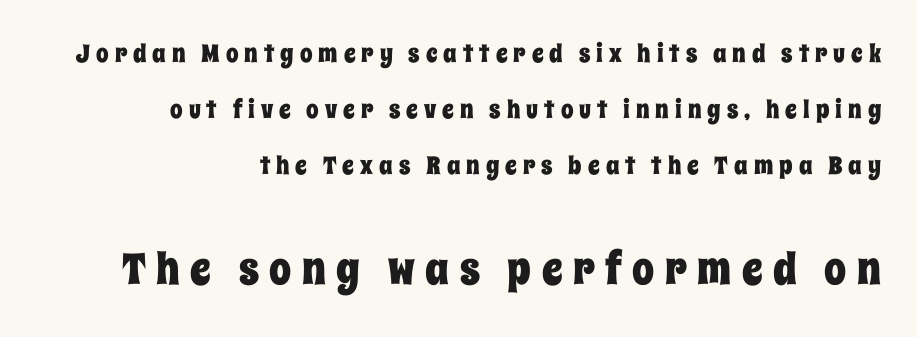
{"italic": "no", "width": "condensed", "stroke_contrast": "low", "x_height": "large", "monospaced": "no", "underline": "no", "align": "right", "line_spacing": "loose", "line_spacing_ratio": 2.24, "letter_spacing": "wide", "letter_spacing_em": 0.24, "larger_block": "second", "size_ratio": 1.76, "glyph_px": 44}
